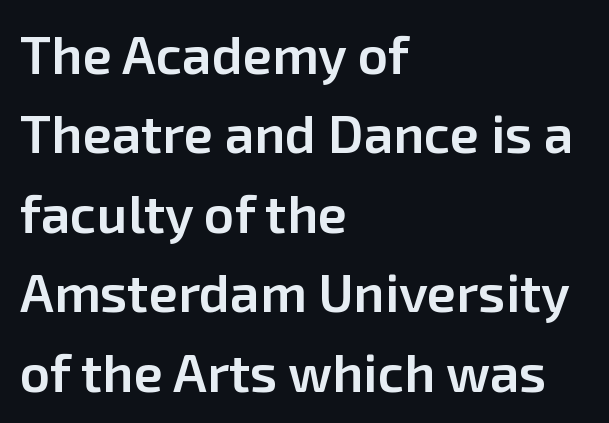
{"serif": "no", "italic": "no", "bold": "semi", "weight": "semibold", "width": "normal", "stroke_contrast": "low", "x_height": "medium", "monospaced": "no", "underline": "no", "align": "left", "line_spacing": "normal", "line_spacing_ratio": 1.5, "letter_spacing": "normal", "letter_spacing_em": 0.0, "glyph_px": 53}
